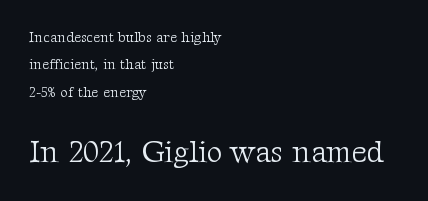
The image shows 30 px light serif type, upright; set left-aligned, loose line spacing (1.96x), normal letter spacing, not underlined; the second (bottom) block is 2.14x larger; medium stroke contrast and a medium x-height.
